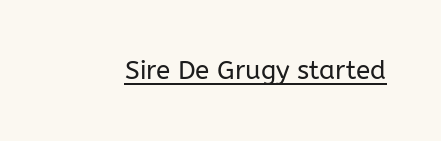
Q: Is the text bold? A: No.
Q: Is the text italic (slanted)? A: No, it is upright.
Q: Is the text underlined? A: Yes.
Q: Is the spacing between letters normal or unusually wide? A: Normal.
